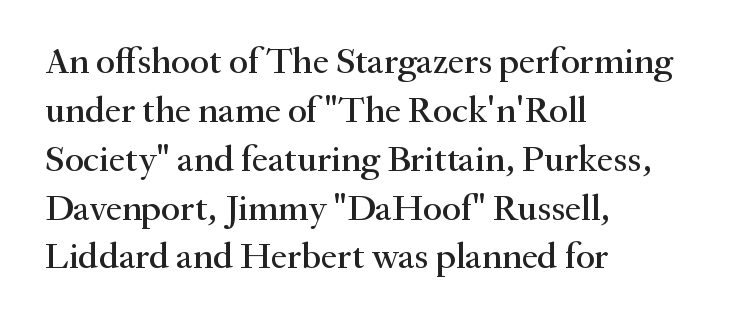
The image shows 37 px serif type, upright; set left-aligned, normal line spacing (1.32x), normal letter spacing, not underlined; medium stroke contrast and a small x-height.
